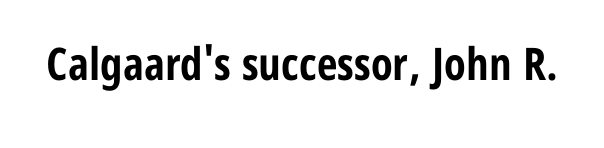
{"serif": "no", "italic": "no", "bold": "yes", "weight": "bold", "width": "condensed", "stroke_contrast": "low", "x_height": "medium", "monospaced": "no", "underline": "no", "letter_spacing": "normal", "letter_spacing_em": 0.0, "glyph_px": 45}
